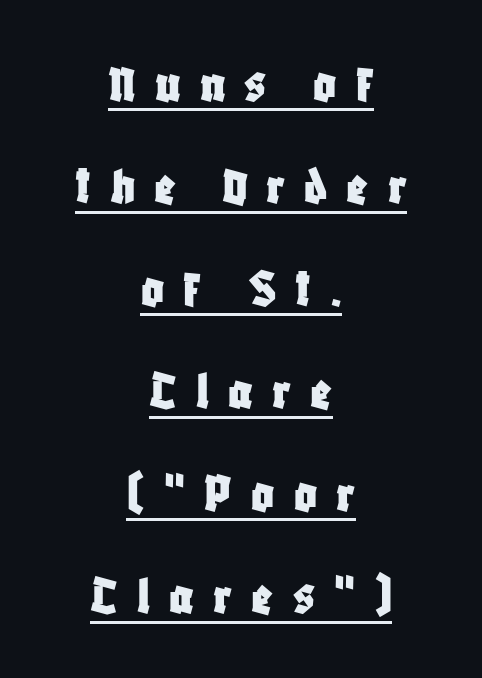
Q: Is the text italic (slanted)? A: No, it is upright.
Q: Is the typeface a serif or a sans-serif typeface? A: Sans-serif.
Q: Is the text underlined? A: Yes.
Q: How is the paragraph aligned? A: Centered.
Q: Is the spacing between letters normal or unusually wide? A: Unusually wide.
Q: Width (condensed, normal, or wide)? A: Condensed.
Q: Stroke contrast? A: Low.
Q: x-height? A: Large.
Q: Monospaced? A: No.
